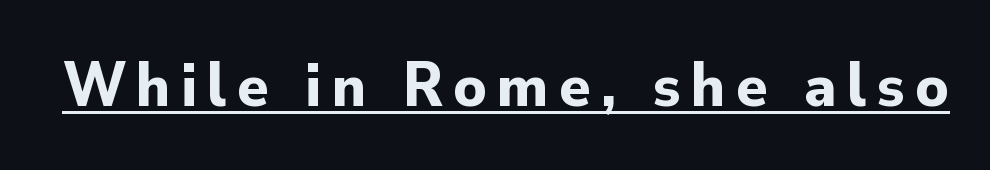
The axis of the letterforms is exactly vertical. Like a heading marked for emphasis, these lines bear an underscore. Is the type bold? Yes — the strokes are clearly thick and heavy. Think of a printed novel: that variable character pitch is what you see here. Serifs: no, the terminals of the letterforms are clean.
